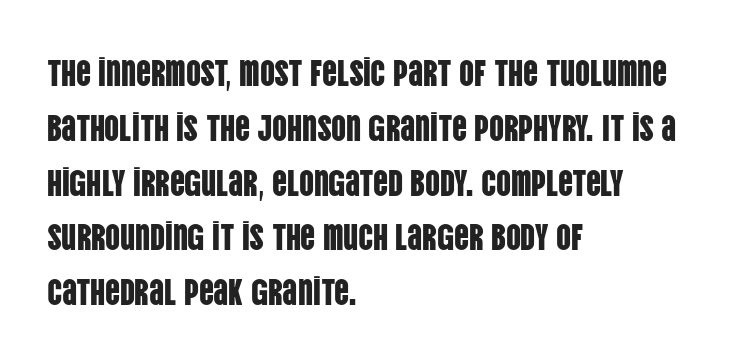
The image shows 37 px condensed sans-serif type, upright; set left-aligned, normal line spacing (1.48x), normal letter spacing, not underlined; low stroke contrast and a large x-height.
